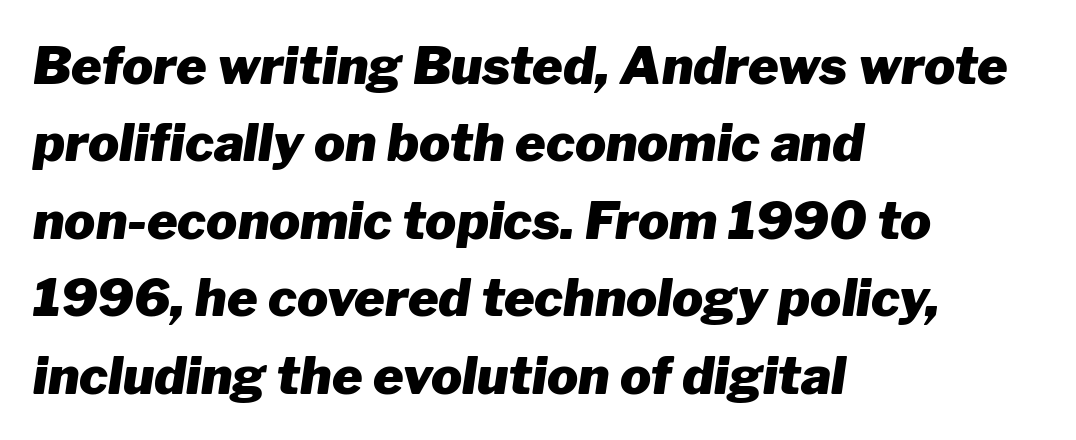
The image shows 52 px heavy type, italic (leaning right); set left-aligned, normal line spacing (1.49x), normal letter spacing, not underlined; low stroke contrast and a medium x-height.
